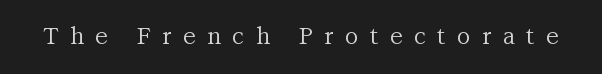
The image shows 23 px text type, upright; set unusually wide letter spacing (+0.5 em), not underlined.
